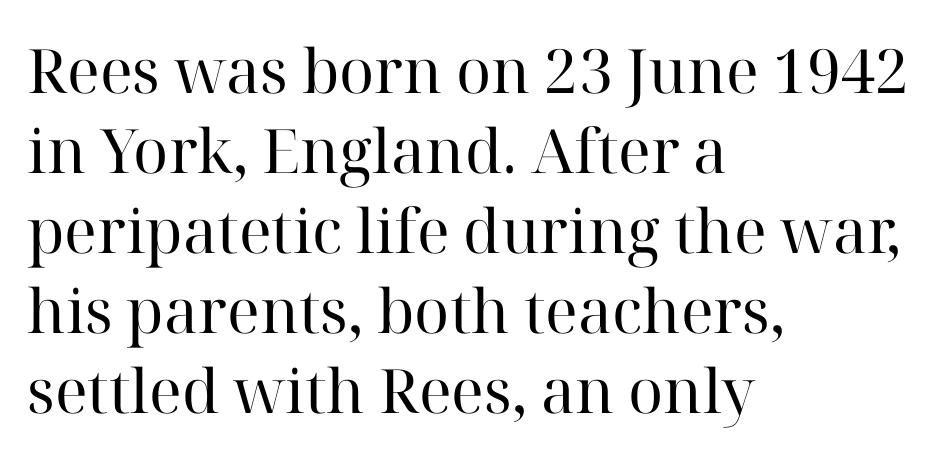
The image shows 61 px regular-weight serif type, upright; set left-aligned, normal line spacing (1.31x), normal letter spacing, not underlined; high stroke contrast and a medium x-height.
